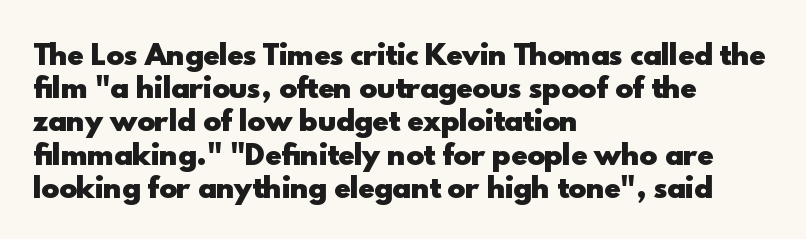
Q: Is the text bold? A: Yes.
Q: Is the text italic (slanted)? A: No, it is upright.
Q: Is the text underlined? A: No.
Q: How is the paragraph aligned? A: Left-aligned.
Q: Is the spacing between letters normal or unusually wide? A: Normal.
